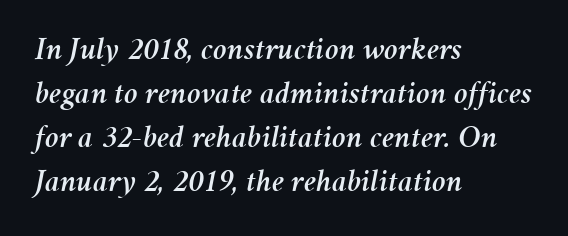
{"italic": "yes", "lean": "right", "slant_degrees": 11, "width": "normal", "stroke_contrast": "medium", "x_height": "medium", "monospaced": "no", "underline": "no", "align": "left", "line_spacing": "normal", "line_spacing_ratio": 1.33, "letter_spacing": "normal", "letter_spacing_em": 0.0, "glyph_px": 33}
